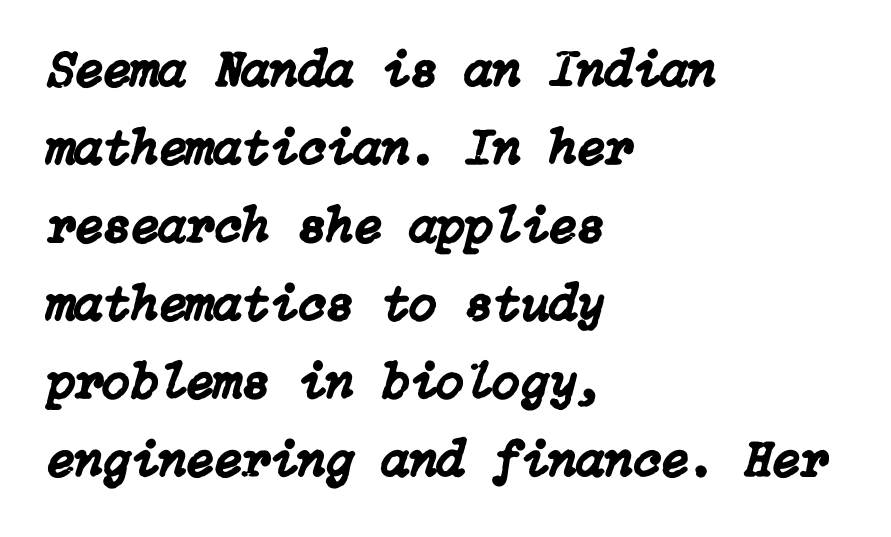
The image shows 51 px text type, italic (leaning right); set left-aligned, normal line spacing (1.53x), normal letter spacing, not underlined; low stroke contrast and a medium x-height.
